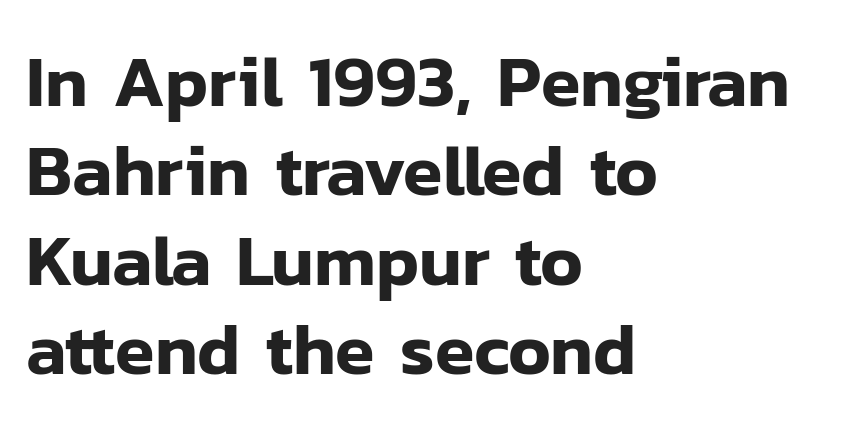
Note the varied advance widths — an 'i' is clearly narrower than an 'm'. Words appear dense and cohesive because spacing is normal. Layout note: lines flush left. Decoration check: the copy has no underline. This rendering employs a face without finishing strokes, i.e., a sans-serif. Style check: upright.
